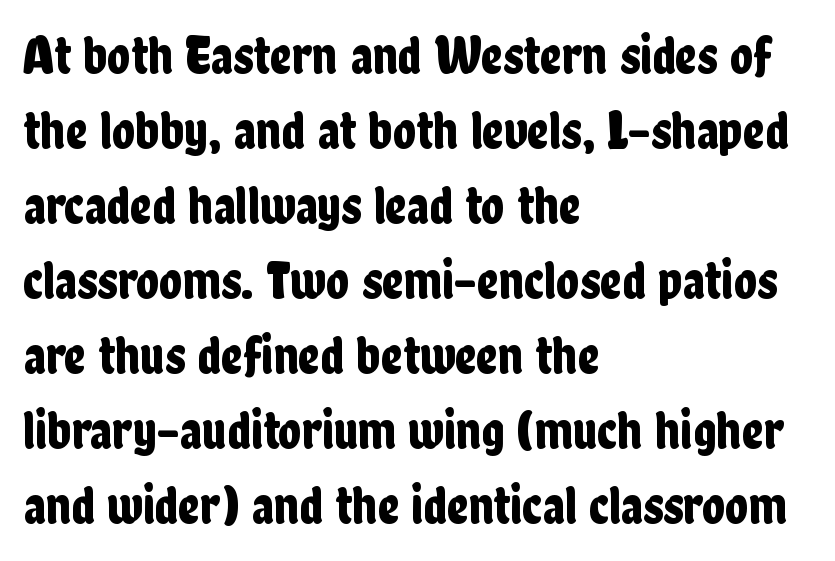
Q: Is the text italic (slanted)? A: No, it is upright.
Q: Is the typeface a serif or a sans-serif typeface? A: Sans-serif.
Q: Is the text underlined? A: No.
Q: How is the paragraph aligned? A: Left-aligned.
Q: Is the spacing between letters normal or unusually wide? A: Normal.
Q: Is the spacing between lines tight, normal or loose? A: Normal.
Q: Width (condensed, normal, or wide)? A: Condensed.
Q: Stroke contrast? A: Low.
Q: x-height? A: Medium.
Q: Monospaced? A: No.
